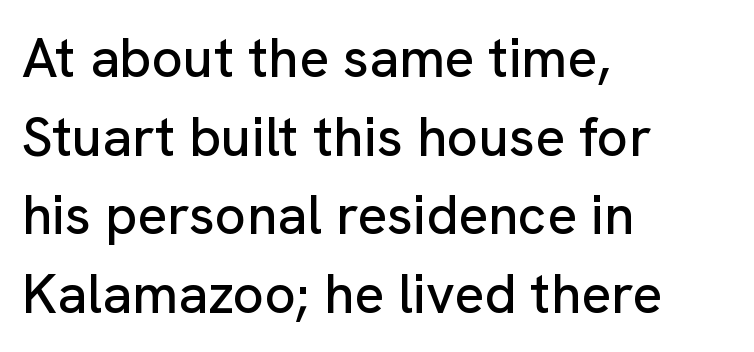
The image shows 55 px sans-serif type, upright; set left-aligned, normal line spacing (1.43x), normal letter spacing, not underlined; low stroke contrast and a medium x-height.
